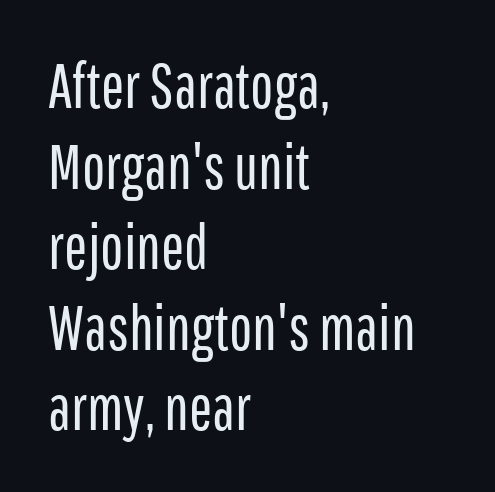
The image shows 62 px regular-weight, condensed sans-serif type, upright; set left-aligned, normal line spacing (1.3x), normal letter spacing, not underlined; low stroke contrast and a medium x-height.
